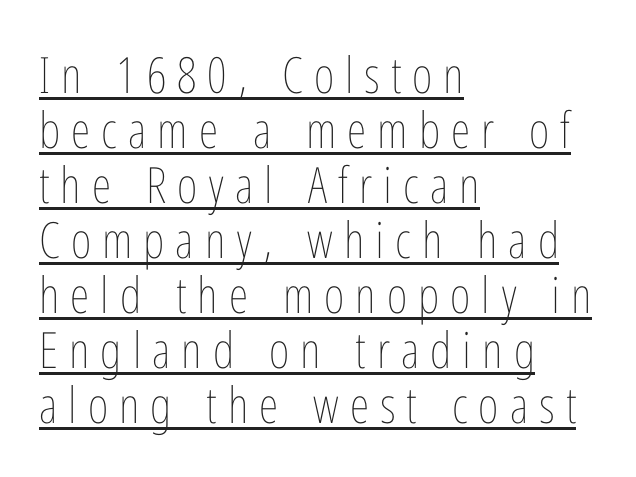
Is there any slant? The stems are plumb. The rendering uses natural spacing where letterforms have individual widths. The weight would be labelled regular, book, light, or lighter still. Closely set lines give the paragraph a compact silhouette. The tracking jumps out immediately: characters are airy and widely separated.
